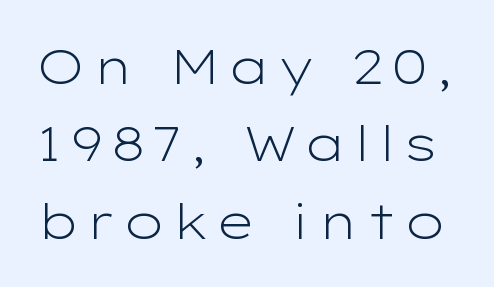
{"serif": "no", "italic": "no", "bold": "no", "weight": "light", "width": "wide", "stroke_contrast": "low", "x_height": "medium", "monospaced": "no", "underline": "no", "line_spacing": "normal", "line_spacing_ratio": 1.61, "glyph_px": 48}
